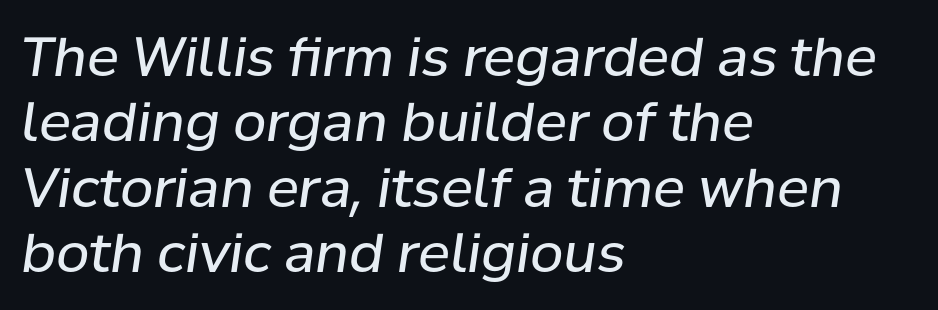
You could call the tracking neutral — neither tight nor loose. The letterforms sit at book weight or below. Any mark beneath the type? The region is blank. Compared with a centered layout, this one pins lines to the left instead. The typography opts for an oblique posture over an upright one. Spacing verdict: proportional, widths tailored to each character.
